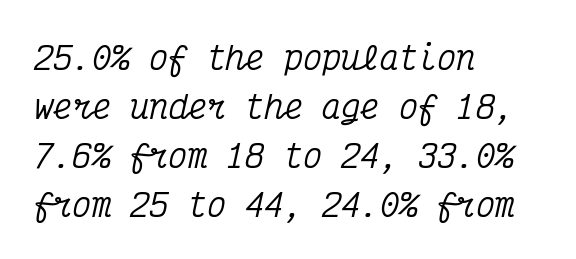
It's the slanting kind of type. You could call the tracking neutral — neither tight nor loose. Each new line begins a customary step beneath the previous one. Each letter, wide or thin by design, is forced into the same width here. Leftover space on each line is placed entirely after the last word.
